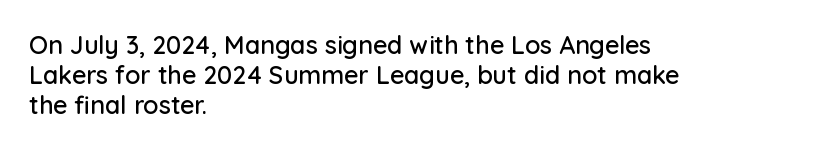
Standard letterfit; no display-style spreading of the glyphs. A typesetter would mark this as roman, not italic. Does the copy run flush right? No — it runs flush left. Words float on clear page, feet unadorned.
